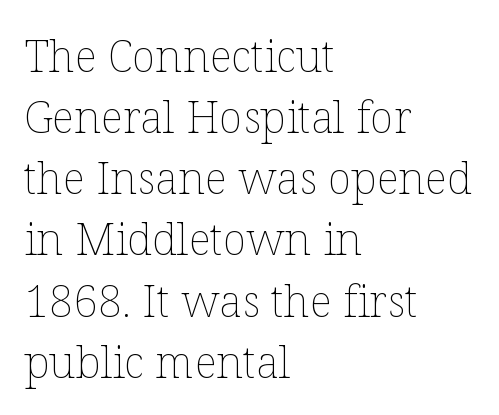
Q: Is the text bold? A: No.
Q: Is the text italic (slanted)? A: No, it is upright.
Q: Is the text underlined? A: No.
Q: How is the paragraph aligned? A: Left-aligned.
Q: Is the spacing between letters normal or unusually wide? A: Normal.
Q: Is the spacing between lines tight, normal or loose? A: Normal.
Q: Width (condensed, normal, or wide)? A: Normal.
Q: Stroke contrast? A: Low.
Q: x-height? A: Medium.
Q: Monospaced? A: No.
